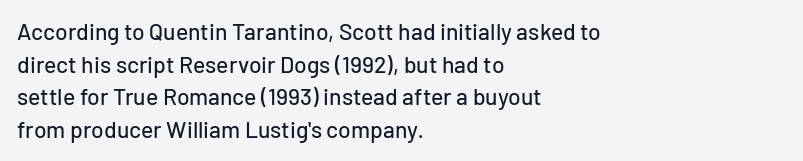
{"italic": "no", "underline": "no", "align": "left", "line_spacing": "normal", "line_spacing_ratio": 1.42, "letter_spacing": "normal", "letter_spacing_em": 0.0, "glyph_px": 23}
